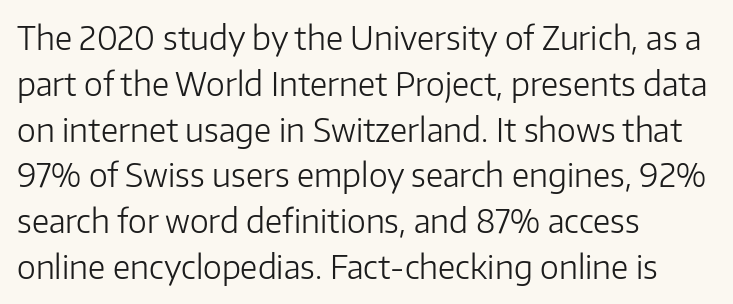
{"serif": "no", "italic": "no", "bold": "no", "weight": "light", "width": "normal", "stroke_contrast": "low", "x_height": "medium", "monospaced": "no", "underline": "no", "align": "left", "line_spacing": "normal", "line_spacing_ratio": 1.43, "letter_spacing": "normal", "letter_spacing_em": 0.0, "glyph_px": 32}
